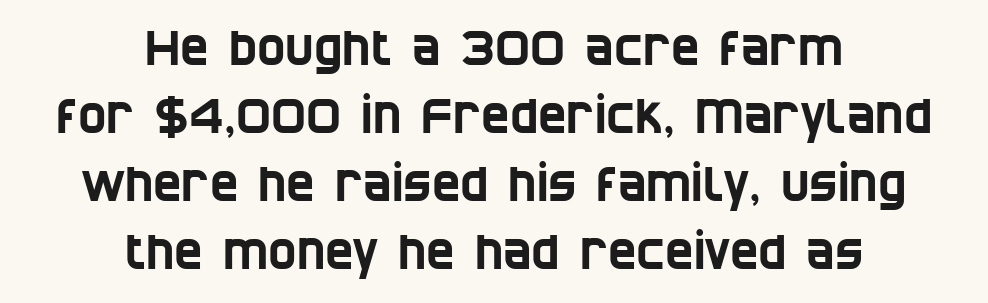
Leading: standard. Is this a fixed-width face? No — the glyphs have proportional, varying widths. No word sits above an underline. Which margin do the lines hug? Neither — every line sits in the middle. Look at the tracking — it's just the regular setting, nothing added.
